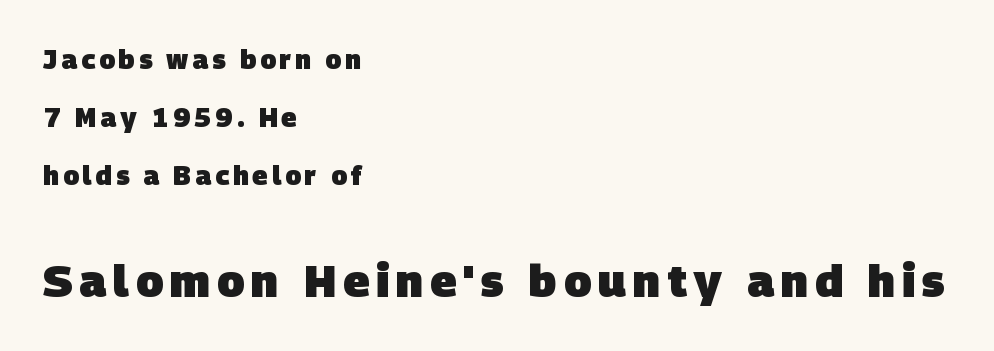
The characters look thick and weighty, a clear bold. Quick note: interline space is abundant. Does the copy run flush right? No — it runs flush left. Compare the two chunks: the lower has the greater cap height. Only glyphs here, with clear space below each row.
